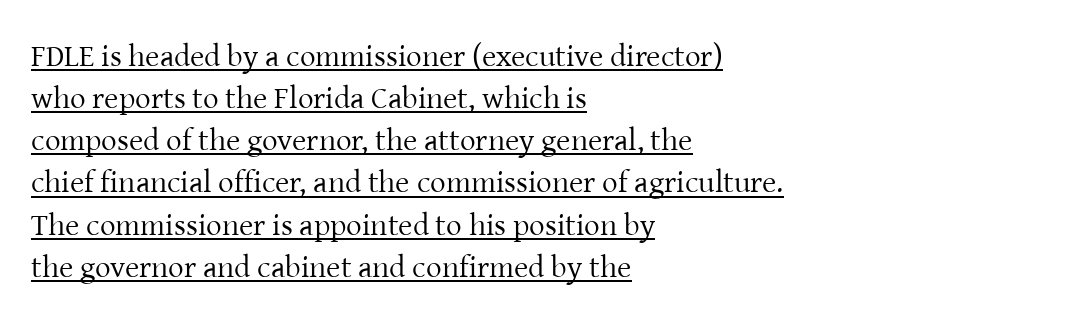
Q: Is the text bold? A: No.
Q: Is the text italic (slanted)? A: No, it is upright.
Q: Is the typeface a serif or a sans-serif typeface? A: Serif.
Q: Is the text underlined? A: Yes.
Q: How is the paragraph aligned? A: Left-aligned.
Q: Is the spacing between letters normal or unusually wide? A: Normal.
Q: Is the spacing between lines tight, normal or loose? A: Normal.
Q: Width (condensed, normal, or wide)? A: Normal.
Q: Stroke contrast? A: Low.
Q: x-height? A: Medium.
Q: Monospaced? A: No.
